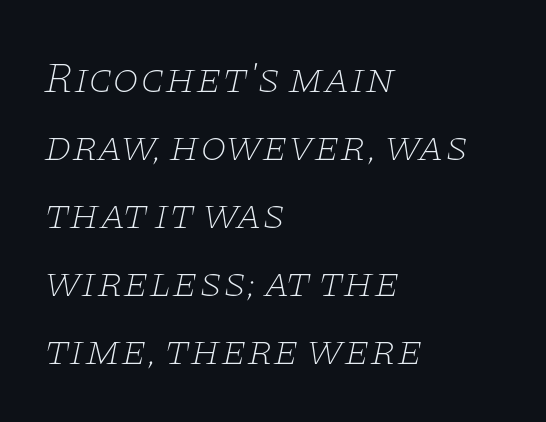
Q: Is the text bold? A: No.
Q: Is the text italic (slanted)? A: Yes, it leans right by about 11 degrees.
Q: Is the typeface a serif or a sans-serif typeface? A: Serif.
Q: Is the text underlined? A: No.
Q: How is the paragraph aligned? A: Left-aligned.
Q: Is the spacing between letters normal or unusually wide? A: Normal.
Q: Is the spacing between lines tight, normal or loose? A: Normal.
Q: Width (condensed, normal, or wide)? A: Wide.
Q: Stroke contrast? A: Low.
Q: x-height? A: Large.
Q: Monospaced? A: No.
